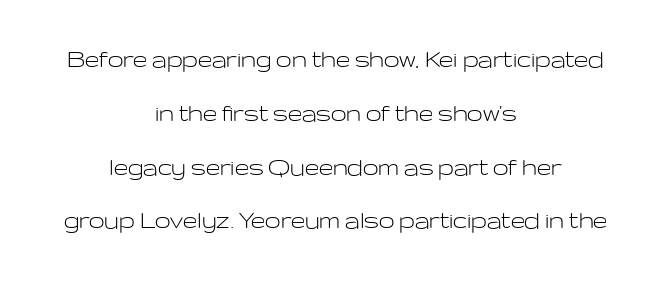
{"serif": "no", "italic": "no", "bold": "no", "weight": "light", "width": "wide", "stroke_contrast": "low", "x_height": "medium", "monospaced": "no", "underline": "no", "align": "center", "line_spacing": "loose", "line_spacing_ratio": 1.92, "letter_spacing": "normal", "letter_spacing_em": 0.0, "glyph_px": 28}
